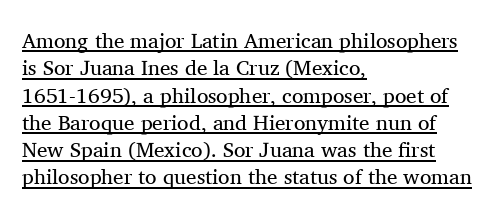
The image shows 21 px text type, upright; set left-aligned, normal line spacing (1.3x), normal letter spacing, underlined.
